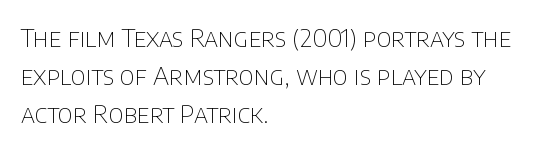
The image shows 25 px text type, upright; set left-aligned, normal line spacing (1.52x), normal letter spacing, not underlined.
